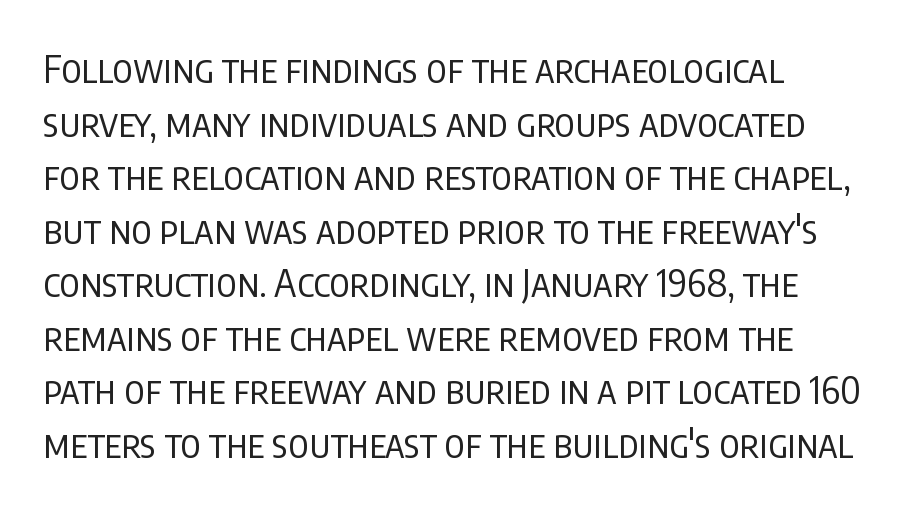
The image shows 38 px regular-weight, condensed sans-serif type, upright; set normal line spacing (1.41x), normal letter spacing, not underlined; low stroke contrast and a large x-height.
